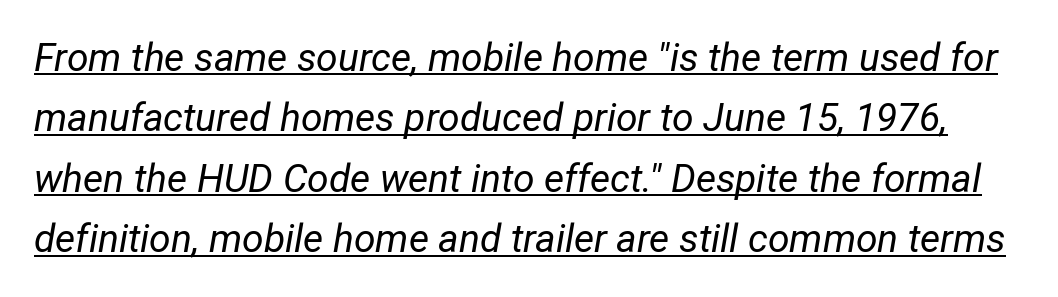
Q: Is the text bold? A: No.
Q: Is the text italic (slanted)? A: Yes, it leans right by about 12 degrees.
Q: Is the text underlined? A: Yes.
Q: Is the spacing between letters normal or unusually wide? A: Normal.
Q: Is the spacing between lines tight, normal or loose? A: Normal.
Q: Width (condensed, normal, or wide)? A: Condensed.
Q: Stroke contrast? A: Low.
Q: x-height? A: Medium.
Q: Monospaced? A: No.
